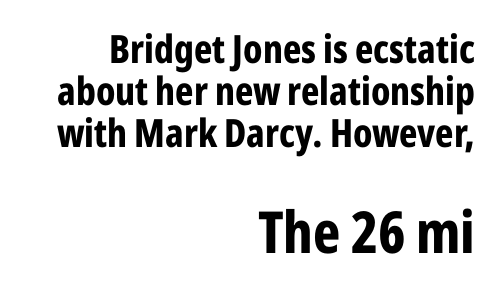
The image shows 58 px bold, condensed sans-serif type, upright; set right-aligned, tight line spacing (1.08x), normal letter spacing, not underlined; the second (bottom) block is 1.49x larger; low stroke contrast and a medium x-height.
